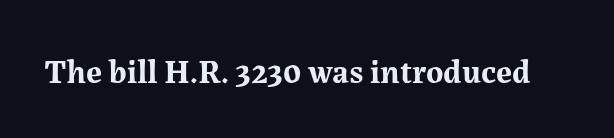
{"serif": "yes", "italic": "no", "bold": "yes", "weight": "bold", "width": "normal", "stroke_contrast": "medium", "x_height": "medium", "monospaced": "no", "underline": "no", "letter_spacing": "normal", "letter_spacing_em": 0.0, "glyph_px": 33}
